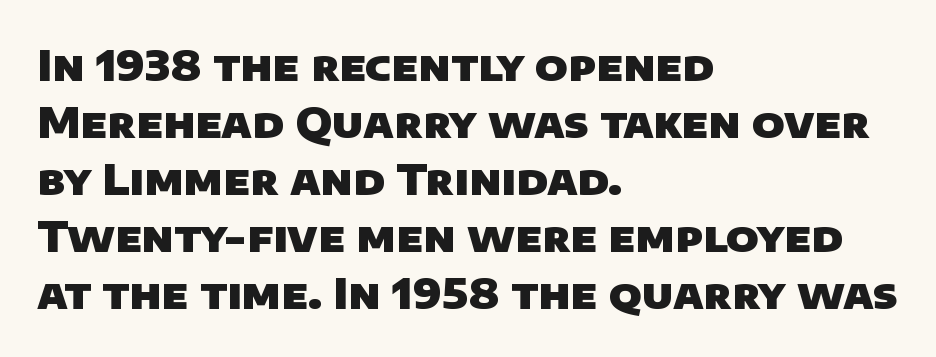
Layout note: lines flush left. Students, note that the glyphs here touch the page at normal intervals. Students, this is bold: see how much ink each stroke carries. Is this a fixed-width face? No — the glyphs have proportional, varying widths. The glyphs are unaccompanied by any horizontal stroke below them.
